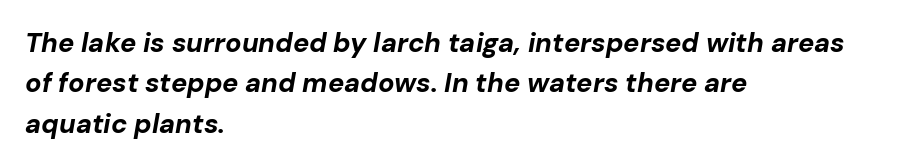
Q: Is the text bold? A: Yes.
Q: Is the text italic (slanted)? A: Yes, it leans right by about 10 degrees.
Q: Is the text underlined? A: No.
Q: How is the paragraph aligned? A: Left-aligned.
Q: Is the spacing between letters normal or unusually wide? A: Normal.
Q: Is the spacing between lines tight, normal or loose? A: Normal.
